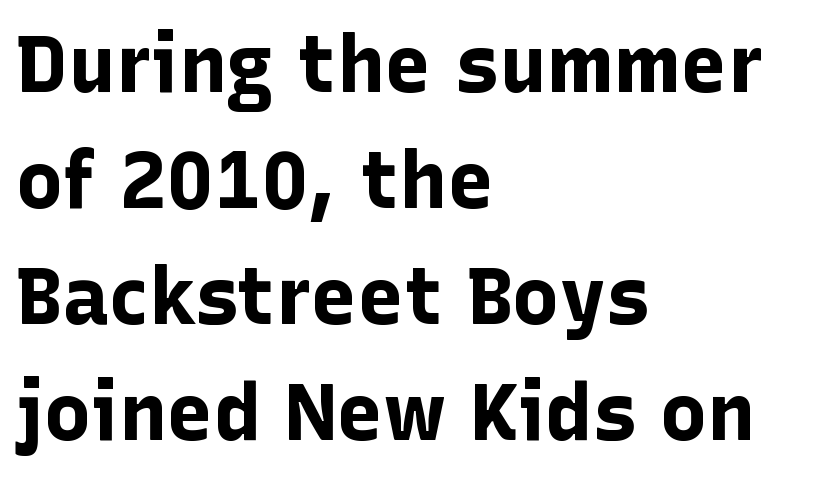
Q: Is the text bold? A: Yes.
Q: Is the text italic (slanted)? A: No, it is upright.
Q: Is the typeface a serif or a sans-serif typeface? A: Sans-serif.
Q: Is the text underlined? A: No.
Q: How is the paragraph aligned? A: Left-aligned.
Q: Is the spacing between letters normal or unusually wide? A: Normal.
Q: Is the spacing between lines tight, normal or loose? A: Normal.
Q: Width (condensed, normal, or wide)? A: Normal.
Q: Stroke contrast? A: Low.
Q: x-height? A: Medium.
Q: Monospaced? A: No.
